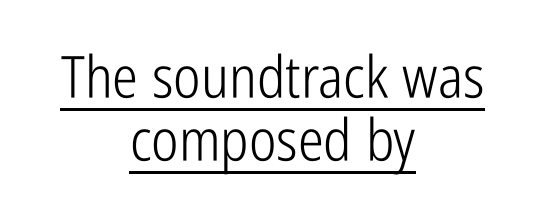
Q: Is the text bold? A: No.
Q: Is the text italic (slanted)? A: No, it is upright.
Q: Is the typeface a serif or a sans-serif typeface? A: Sans-serif.
Q: Is the text underlined? A: Yes.
Q: How is the paragraph aligned? A: Centered.
Q: Is the spacing between letters normal or unusually wide? A: Normal.
Q: Is the spacing between lines tight, normal or loose? A: Tight.
Q: Width (condensed, normal, or wide)? A: Condensed.
Q: Stroke contrast? A: Low.
Q: x-height? A: Medium.
Q: Monospaced? A: No.
